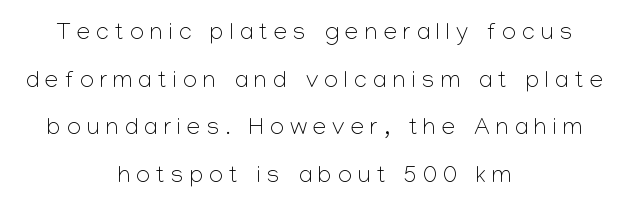
{"italic": "no", "bold": "no", "underline": "no", "align": "center", "line_spacing": "loose", "line_spacing_ratio": 1.98, "letter_spacing": "wide", "letter_spacing_em": 0.26, "glyph_px": 24}
